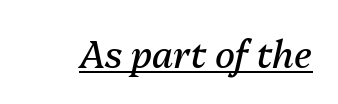
The image shows 37 px regular-weight type, italic (leaning right); set normal letter spacing, underlined; medium stroke contrast and a medium x-height.
